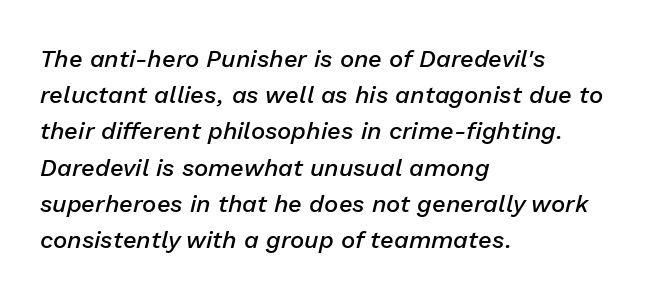
Q: Is the text bold? A: Semi-bold.
Q: Is the text italic (slanted)? A: Yes, it leans right by about 13 degrees.
Q: Is the text underlined? A: No.
Q: How is the paragraph aligned? A: Left-aligned.
Q: Is the spacing between letters normal or unusually wide? A: Normal.
Q: Is the spacing between lines tight, normal or loose? A: Normal.
